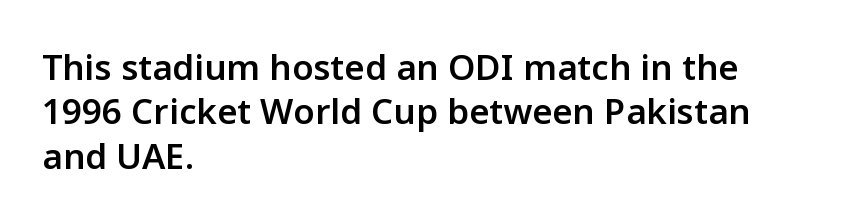
Q: Is the text bold? A: Semi-bold.
Q: Is the text italic (slanted)? A: No, it is upright.
Q: Is the typeface a serif or a sans-serif typeface? A: Sans-serif.
Q: Is the text underlined? A: No.
Q: How is the paragraph aligned? A: Left-aligned.
Q: Is the spacing between letters normal or unusually wide? A: Normal.
Q: Is the spacing between lines tight, normal or loose? A: Normal.
Q: Width (condensed, normal, or wide)? A: Normal.
Q: Stroke contrast? A: Low.
Q: x-height? A: Medium.
Q: Monospaced? A: No.
